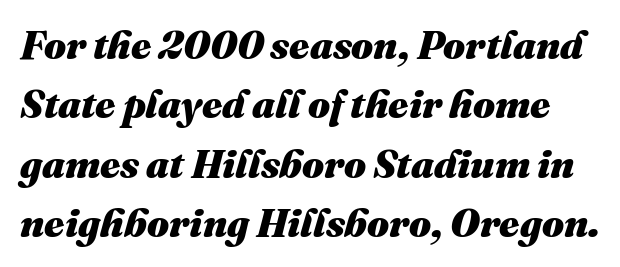
Any mark beneath the type? The region is blank. Look at the tracking — it's just the regular setting, nothing added. In terms of leading, this rendering sits right in the middle. On the weight axis this lands at bold, roughly 700. Think of a printed novel: that variable character pitch is what you see here.
